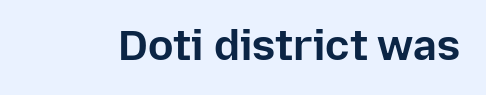
Clear beneath every line of the passage. What kind of face is this? One without serifs — a sans. Is the type bold? Yes — the strokes are clearly thick and heavy. Think of a printed novel: that variable character pitch is what you see here. The specimen reads as upright at a glance.
